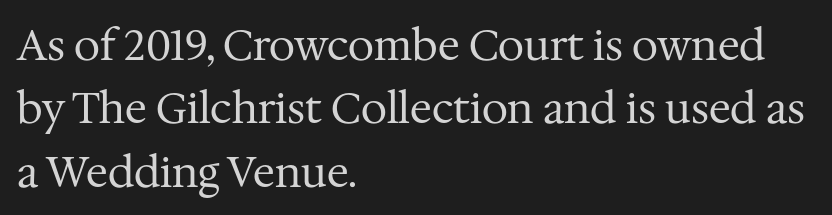
The image shows 42 px regular-weight serif type, upright; set left-aligned, normal line spacing (1.51x), normal letter spacing, not underlined; medium stroke contrast and a medium x-height.
